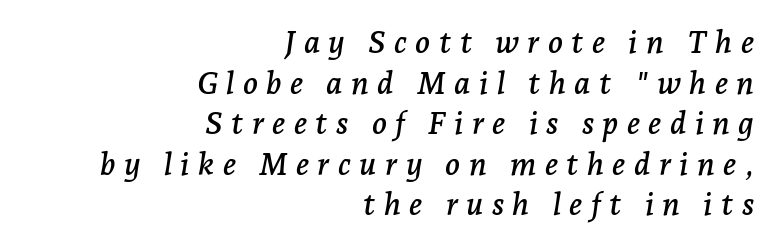
The image shows 31 px serif type, italic (leaning right); set right-aligned, normal line spacing (1.31x), unusually wide letter spacing (+0.27 em), not underlined; low stroke contrast and a medium x-height.
